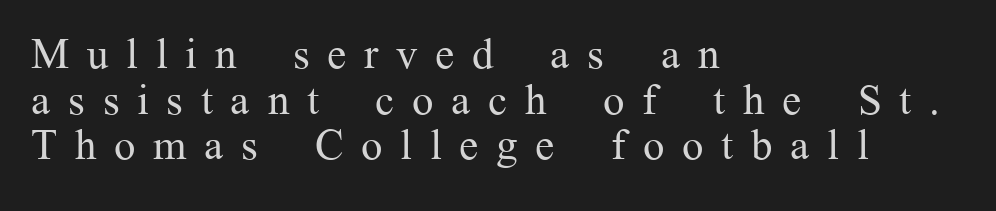
Q: Is the text bold? A: No.
Q: Is the text italic (slanted)? A: No, it is upright.
Q: Is the typeface a serif or a sans-serif typeface? A: Serif.
Q: Is the text underlined? A: No.
Q: How is the paragraph aligned? A: Left-aligned.
Q: Is the spacing between letters normal or unusually wide? A: Unusually wide.
Q: Is the spacing between lines tight, normal or loose? A: Tight.
Q: Width (condensed, normal, or wide)? A: Normal.
Q: Stroke contrast? A: Medium.
Q: x-height? A: Medium.
Q: Monospaced? A: No.
